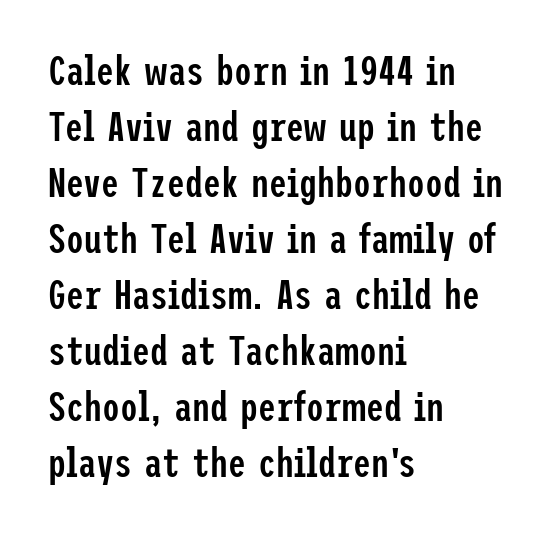
The image shows 40 px semibold, condensed sans-serif type, upright; set left-aligned, normal line spacing (1.4x), normal letter spacing, not underlined; low stroke contrast and a medium x-height.
